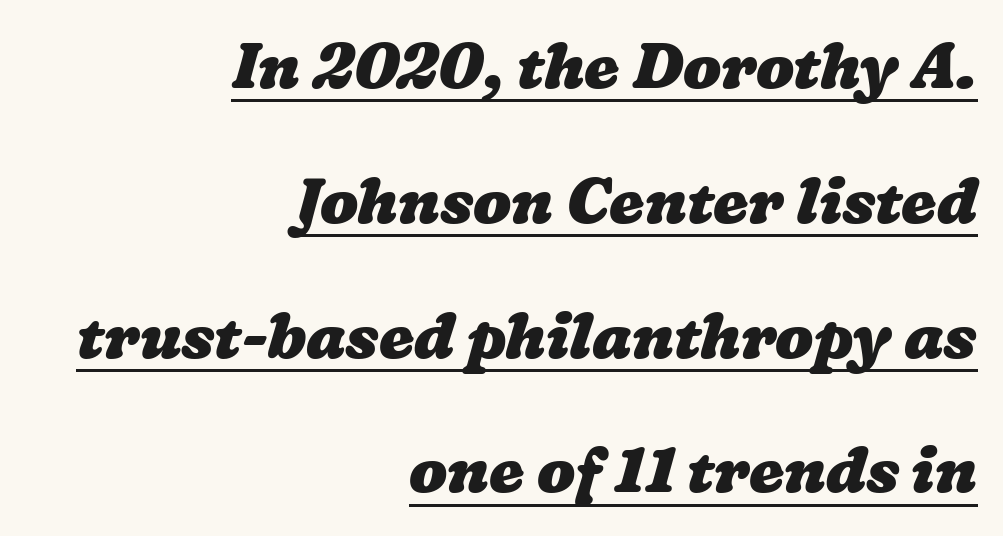
The image shows 63 px heavy, wide type; set right-aligned, loose line spacing (2.14x), normal letter spacing, underlined; low stroke contrast and a medium x-height.
